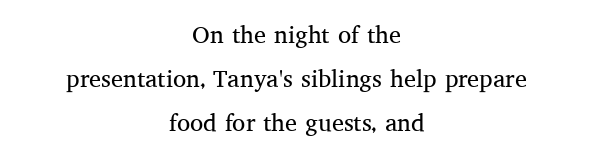
Q: Is the text bold? A: No.
Q: Is the text italic (slanted)? A: No, it is upright.
Q: Is the text underlined? A: No.
Q: How is the paragraph aligned? A: Centered.
Q: Is the spacing between letters normal or unusually wide? A: Normal.
